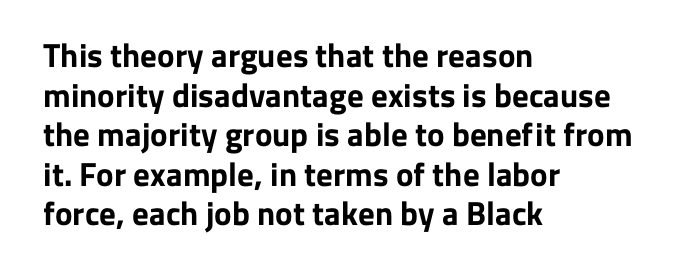
{"serif": "no", "italic": "no", "bold": "yes", "weight": "bold", "width": "normal", "stroke_contrast": "low", "x_height": "medium", "monospaced": "no", "underline": "no", "align": "left", "line_spacing_ratio": 1.2, "letter_spacing": "normal", "letter_spacing_em": 0.0, "glyph_px": 33}
